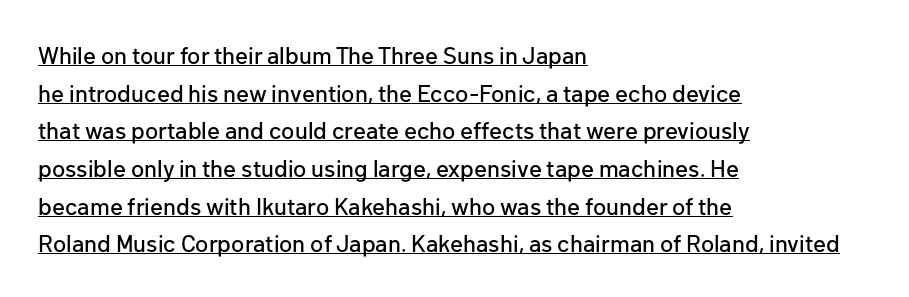
This sample uses an upright cut, with every glyph sitting square on the baseline. Tracking here is standard; glyphs follow each other at the usual distance. The rendering uses a moderate line-height, typical for paragraphs. Horizontal alignment here is leftward, the default for most running prose. Emphasis is given by a line drawn under the lettering.
